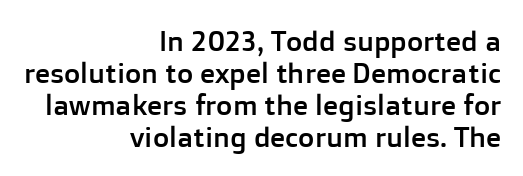
{"serif": "no", "italic": "no", "width": "normal", "stroke_contrast": "low", "x_height": "medium", "monospaced": "no", "underline": "no", "align": "right", "line_spacing": "tight", "line_spacing_ratio": 1.14, "letter_spacing": "normal", "letter_spacing_em": 0.0, "glyph_px": 28}
